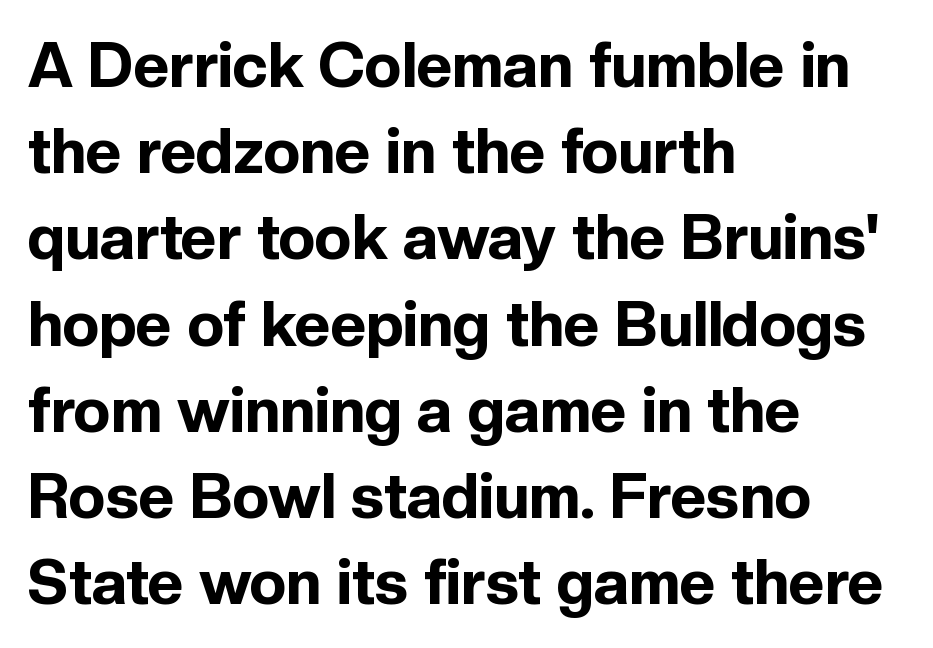
{"serif": "no", "italic": "no", "bold": "yes", "weight": "bold", "width": "normal", "x_height": "medium", "monospaced": "no", "underline": "no", "align": "left", "line_spacing": "normal", "line_spacing_ratio": 1.39, "letter_spacing": "normal", "letter_spacing_em": 0.0, "glyph_px": 62}
